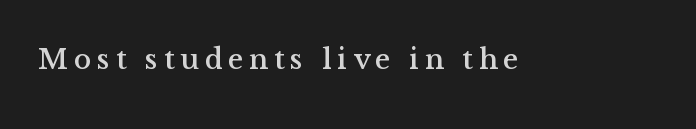
Q: Is the text italic (slanted)? A: No, it is upright.
Q: Is the typeface a serif or a sans-serif typeface? A: Serif.
Q: Is the text underlined? A: No.
Q: Is the spacing between letters normal or unusually wide? A: Unusually wide.
Q: Width (condensed, normal, or wide)? A: Normal.
Q: Stroke contrast? A: Medium.
Q: x-height? A: Medium.
Q: Monospaced? A: No.
